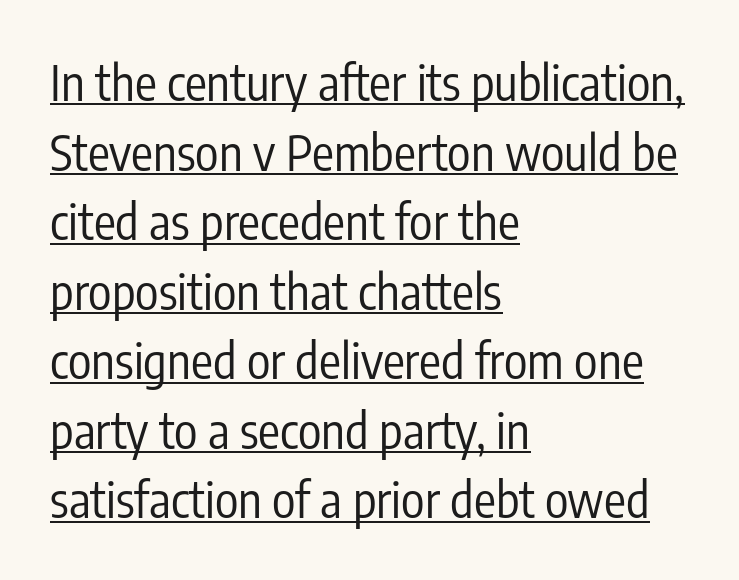
Q: Is the text bold? A: No.
Q: Is the text italic (slanted)? A: No, it is upright.
Q: Is the typeface a serif or a sans-serif typeface? A: Sans-serif.
Q: Is the text underlined? A: Yes.
Q: How is the paragraph aligned? A: Left-aligned.
Q: Is the spacing between letters normal or unusually wide? A: Normal.
Q: Is the spacing between lines tight, normal or loose? A: Normal.
Q: Width (condensed, normal, or wide)? A: Condensed.
Q: Stroke contrast? A: Low.
Q: x-height? A: Medium.
Q: Monospaced? A: No.
